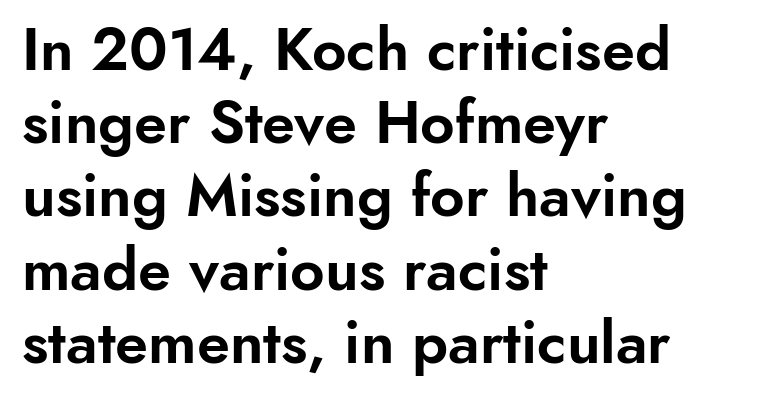
{"serif": "no", "italic": "no", "width": "normal", "stroke_contrast": "low", "x_height": "small", "monospaced": "no", "underline": "no", "align": "left", "line_spacing_ratio": 1.22, "letter_spacing": "normal", "letter_spacing_em": 0.0, "glyph_px": 60}
